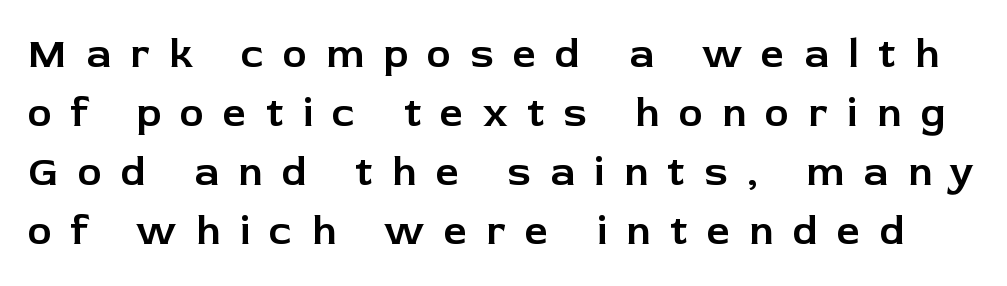
Inter-character spacing is expanded well beyond the font's built-in metrics. Designer's note — italics off, roman on. This sample uses a sans-serif face. The baseline area is clear. Character widths vary here, with narrow letters taking less room than wide ones. Interline gaps are of average width in this sample.
